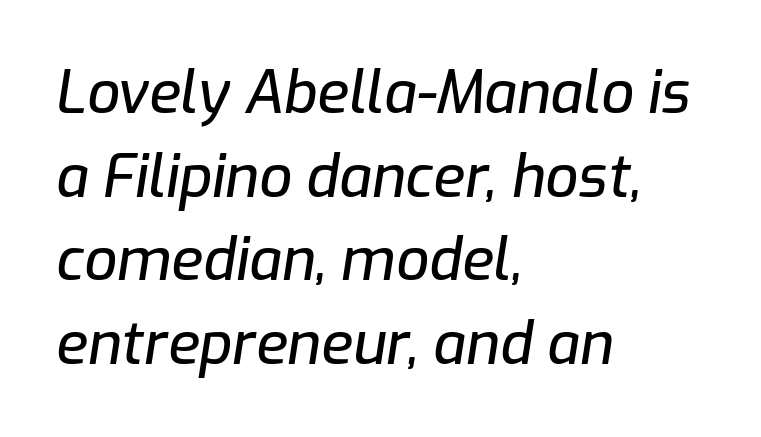
The image shows 58 px text type, italic (leaning right); set left-aligned, normal line spacing (1.44x), normal letter spacing, not underlined; low stroke contrast and a medium x-height.
